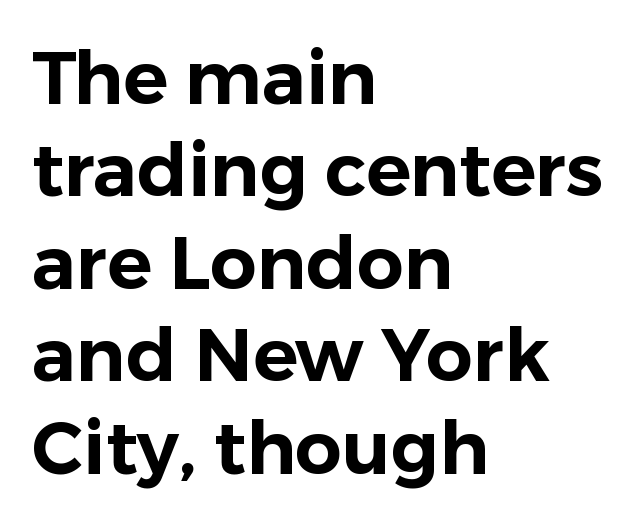
Look at the bottom of the vertical strokes: they stop flat, with no serifs. No extra tracking has been applied to these lines. Posture: straight, roman, zero tilt. The rendering uses natural spacing where letterforms have individual widths. A classic flush-left, rag-right setting is used for this passage. Lines of text with bare space underneath.
